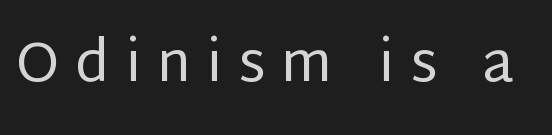
The image shows 56 px regular-weight sans-serif type, upright; set unusually wide letter spacing (+0.28 em), not underlined; low stroke contrast and a large x-height.
